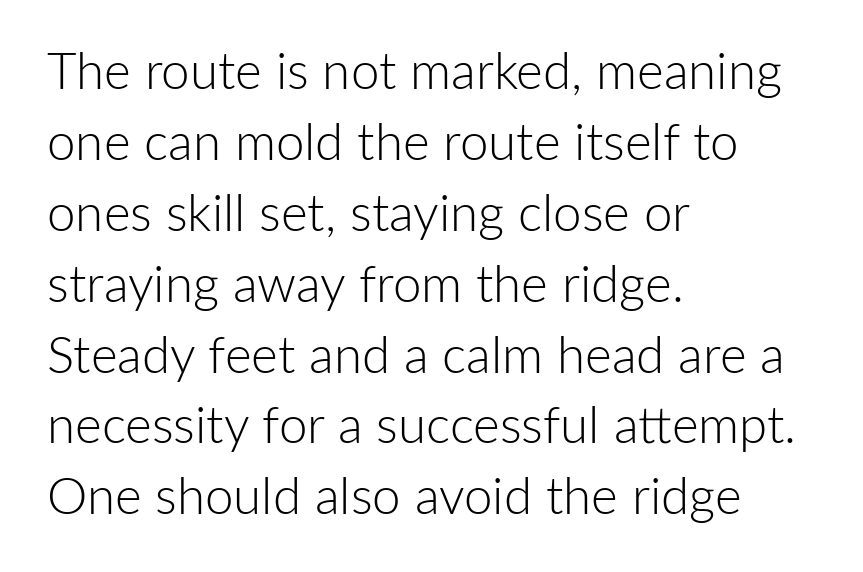
Q: Is the text bold? A: No.
Q: Is the text italic (slanted)? A: No, it is upright.
Q: Is the typeface a serif or a sans-serif typeface? A: Sans-serif.
Q: Is the text underlined? A: No.
Q: How is the paragraph aligned? A: Left-aligned.
Q: Is the spacing between letters normal or unusually wide? A: Normal.
Q: Is the spacing between lines tight, normal or loose? A: Normal.
Q: Width (condensed, normal, or wide)? A: Normal.
Q: Stroke contrast? A: Low.
Q: x-height? A: Medium.
Q: Monospaced? A: No.
